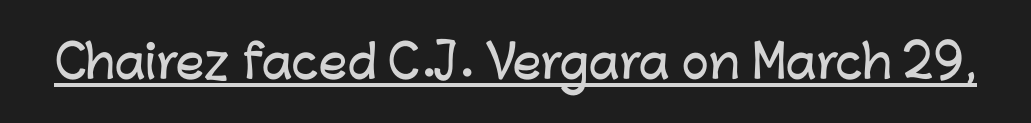
The image shows 45 px sans-serif type, upright; set normal letter spacing, underlined; low stroke contrast and a medium x-height.
